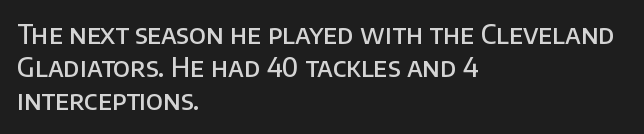
The space beneath each line is pristine and unruled. Notice how the stems are strictly vertical — no italics here. Weight: semibold (demi). Is the letter spacing exaggerated? No — it looks like the ordinary default. The line-height multiplier appears to be the usual default. Short and long lines alike share a common starting point at left.
